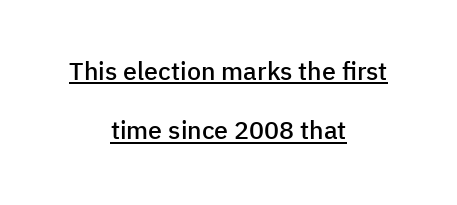
Stroke thickness is moderately raised; the sample reads as semibold. The glyphs are accompanied by a horizontal stroke just below them. Regarding leading, the lines here are spaced well apart. The paragraph shown floats in the horizontal middle. What stands out about the letter spacing? Nothing — it is the standard amount.
